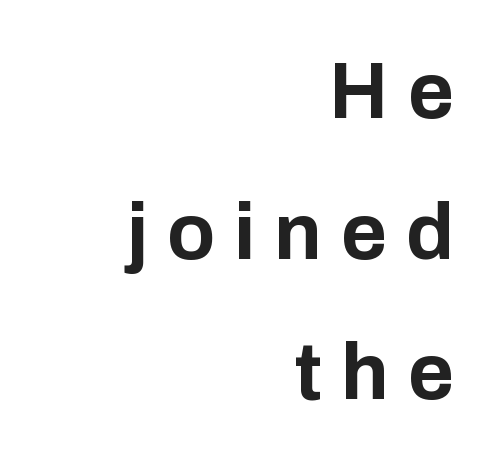
If you drew a line through each stem, it would be perfectly vertical. A bare baseline throughout the passage. Does extra space separate the letters? Yes, quite a lot of it. Students, this is bold: see how much ink each stroke carries.
